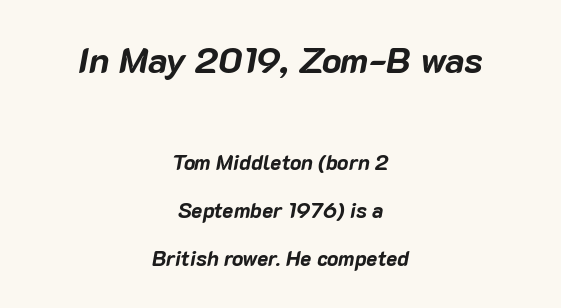
{"italic": "yes", "lean": "right", "slant_degrees": 10, "bold": "yes", "weight": "bold", "width": "normal", "stroke_contrast": "low", "x_height": "medium", "monospaced": "no", "underline": "no", "align": "center", "line_spacing": "loose", "line_spacing_ratio": 2.3, "letter_spacing": "normal", "letter_spacing_em": 0.0, "larger_block": "first", "size_ratio": 1.71, "glyph_px": 36}
